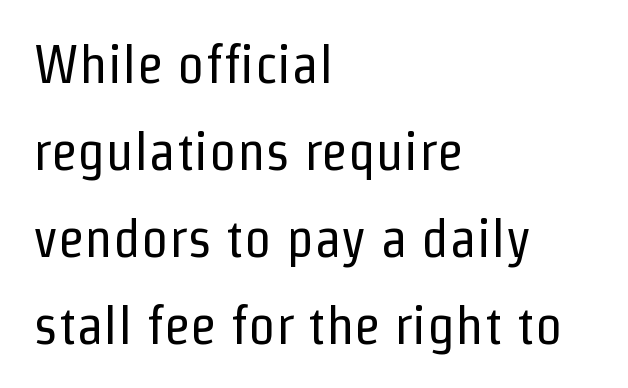
This block has exactly the height ordinary leading produces. Is there any slant? The stems are plumb. Is this a sans? Yes — the strokes have no serifs. The space directly below the letters is spotless. Observe the ordinary spacing: letters are neighbours, not strangers. The typesetting does not lean heavy: it is not bold.
